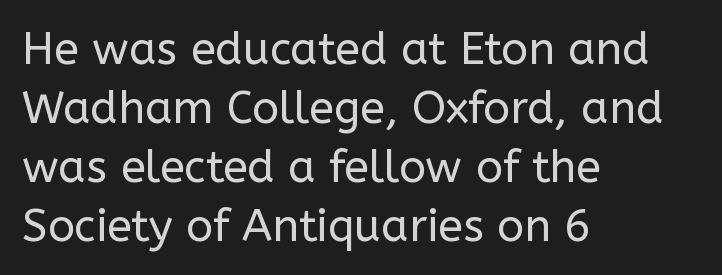
{"serif": "no", "italic": "no", "bold": "no", "weight": "regular", "width": "normal", "stroke_contrast": "low", "x_height": "medium", "monospaced": "no", "underline": "no", "align": "left", "line_spacing": "normal", "line_spacing_ratio": 1.31, "letter_spacing": "normal", "letter_spacing_em": 0.0, "glyph_px": 45}
